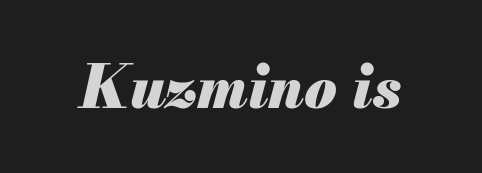
The image shows 59 px heavy type, italic (leaning right); set normal letter spacing, not underlined; medium stroke contrast and a small x-height.
